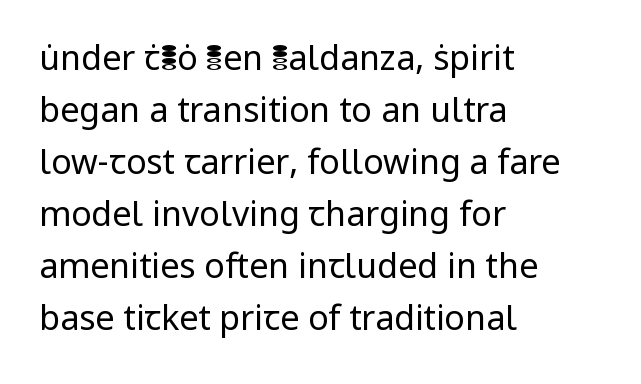
{"serif": "no", "italic": "no", "bold": "no", "weight": "regular", "width": "normal", "stroke_contrast": "low", "x_height": "medium", "monospaced": "no", "underline": "no", "align": "left", "line_spacing": "normal", "line_spacing_ratio": 1.53, "letter_spacing": "normal", "letter_spacing_em": 0.0, "glyph_px": 34}
